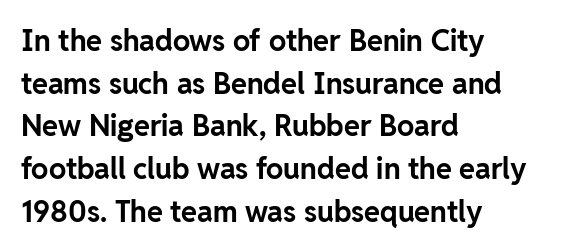
The image shows 29 px bold sans-serif type, upright; set left-aligned, normal line spacing (1.47x), normal letter spacing, not underlined; low stroke contrast and a medium x-height.
